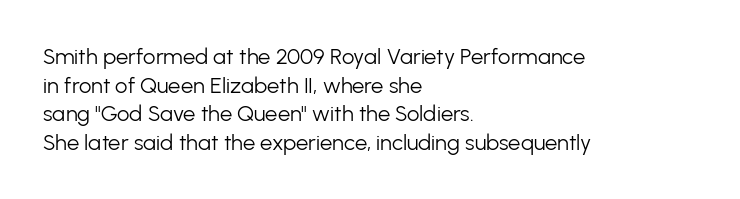
{"italic": "no", "bold": "no", "underline": "no", "align": "left", "line_spacing": "normal", "line_spacing_ratio": 1.3, "letter_spacing": "normal", "letter_spacing_em": 0.0, "glyph_px": 22}
